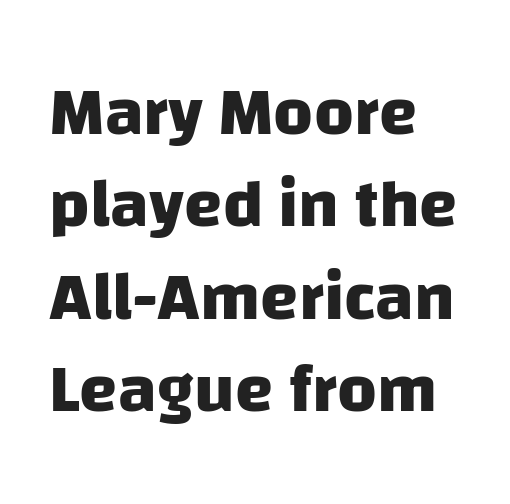
Q: Is the text bold? A: Yes.
Q: Is the typeface a serif or a sans-serif typeface? A: Sans-serif.
Q: Is the text underlined? A: No.
Q: How is the paragraph aligned? A: Left-aligned.
Q: Is the spacing between letters normal or unusually wide? A: Normal.
Q: Is the spacing between lines tight, normal or loose? A: Normal.
Q: Width (condensed, normal, or wide)? A: Normal.
Q: Stroke contrast? A: Low.
Q: x-height? A: Large.
Q: Monospaced? A: No.
